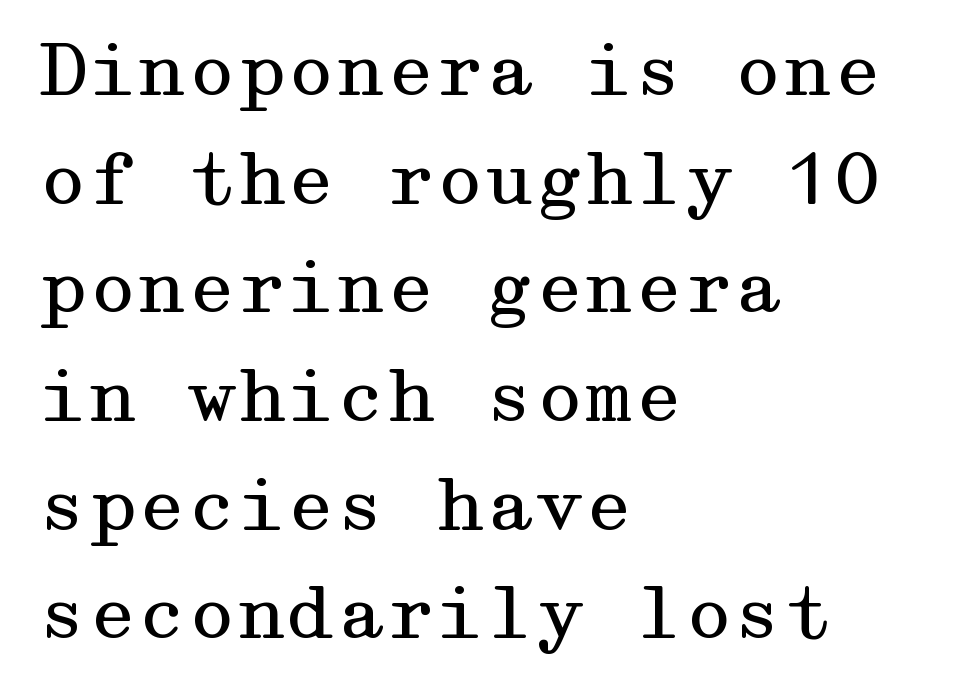
Old-style or modern, the face here clearly has serifs. There is no visible air inserted between adjacent glyphs. Beneath every word, the page is bare. Every character sits straight up, as roman type does. Notice how the passage keeps a crisp vertical edge on the left only. Each stroke keeps to a modest, everyday thickness or less.
